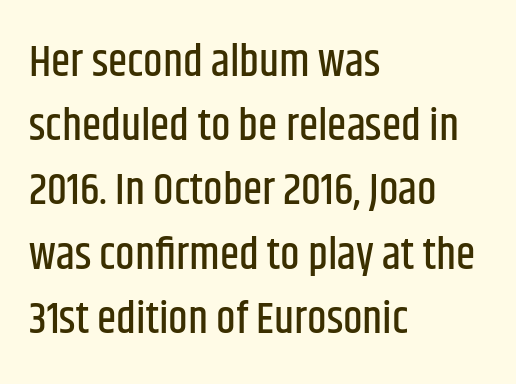
The lettering holds an erect, upright posture throughout. The foot of each line stays bare and open. Varying glyph widths throughout — classic text-font behaviour. Letterform terminals end flat and unadorned throughout the passage.
